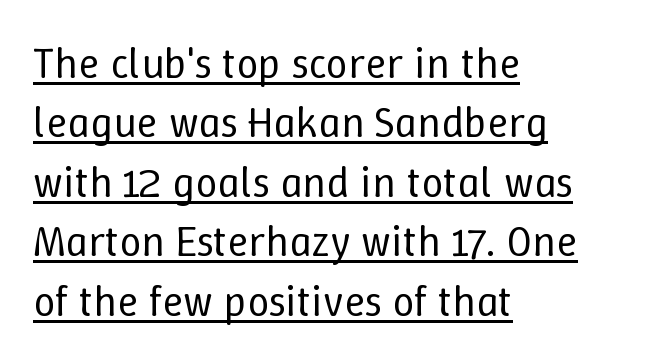
Q: Is the text bold? A: No.
Q: Is the text italic (slanted)? A: No, it is upright.
Q: Is the text underlined? A: Yes.
Q: How is the paragraph aligned? A: Left-aligned.
Q: Is the spacing between letters normal or unusually wide? A: Normal.
Q: Is the spacing between lines tight, normal or loose? A: Normal.
Q: Width (condensed, normal, or wide)? A: Normal.
Q: Stroke contrast? A: Low.
Q: x-height? A: Medium.
Q: Monospaced? A: No.
